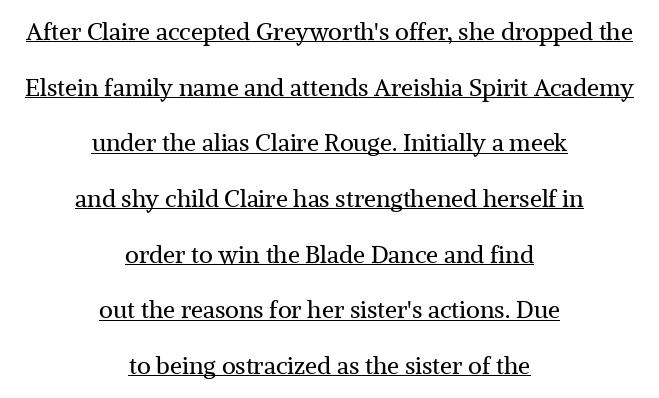
Looks like someone drew a line under every word here. Summary of vertical rhythm: relaxed, with wide interline spacing. When letters stand straight like this, we call the style roman or upright. Reading down the block, each line starts at a different indent, mirrored at its end. Each word holds together tightly as a unit, with standard inter-letter gaps.
